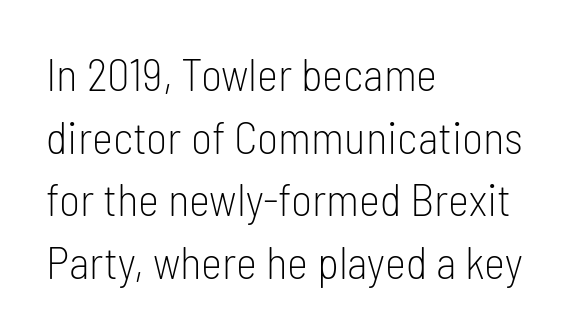
Q: Is the text bold? A: No.
Q: Is the text italic (slanted)? A: No, it is upright.
Q: Is the typeface a serif or a sans-serif typeface? A: Sans-serif.
Q: Is the text underlined? A: No.
Q: How is the paragraph aligned? A: Left-aligned.
Q: Is the spacing between letters normal or unusually wide? A: Normal.
Q: Is the spacing between lines tight, normal or loose? A: Normal.
Q: Width (condensed, normal, or wide)? A: Condensed.
Q: Stroke contrast? A: Low.
Q: x-height? A: Medium.
Q: Monospaced? A: No.
